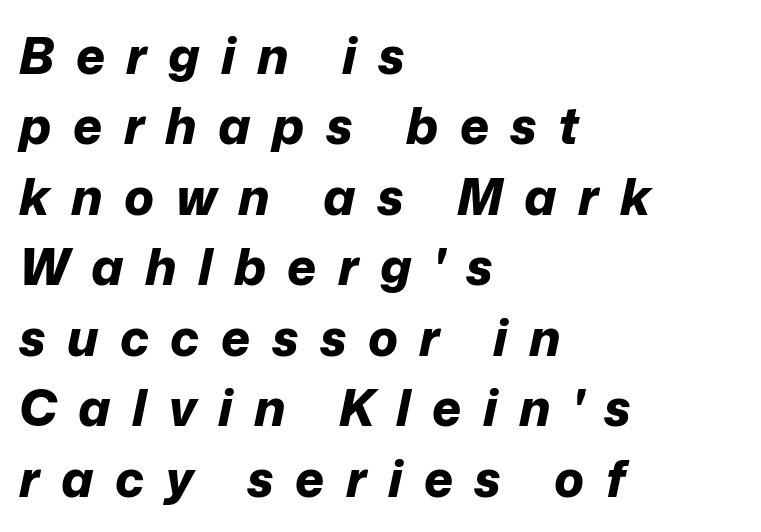
The image shows 50 px bold type, italic (leaning right); set left-aligned, normal line spacing (1.41x), unusually wide letter spacing (+0.43 em), not underlined; low stroke contrast and a medium x-height.
